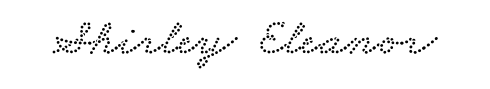
{"serif": "yes", "width": "wide", "stroke_contrast": "low", "x_height": "small", "monospaced": "no", "underline": "no", "letter_spacing": "normal", "letter_spacing_em": 0.0, "glyph_px": 52}
